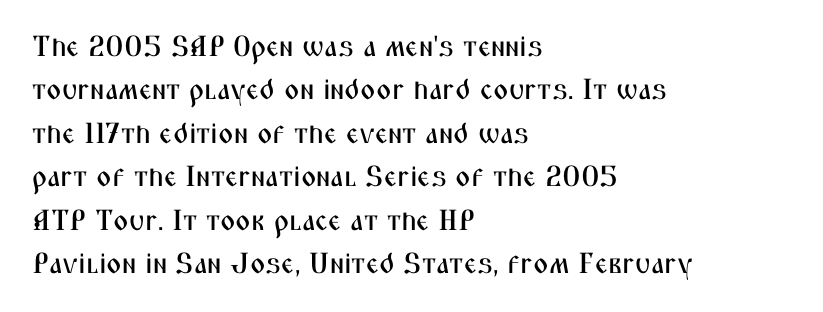
Q: Is the text italic (slanted)? A: No, it is upright.
Q: Is the typeface a serif or a sans-serif typeface? A: Sans-serif.
Q: Is the text underlined? A: No.
Q: How is the paragraph aligned? A: Left-aligned.
Q: Is the spacing between letters normal or unusually wide? A: Normal.
Q: Is the spacing between lines tight, normal or loose? A: Normal.
Q: Width (condensed, normal, or wide)? A: Condensed.
Q: Stroke contrast? A: Medium.
Q: x-height? A: Medium.
Q: Monospaced? A: No.
